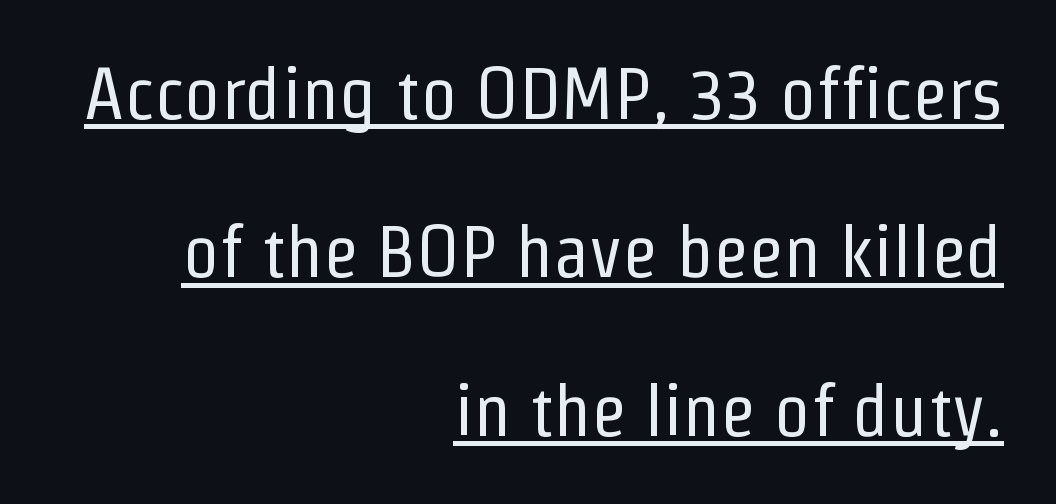
Line spacing here is loose. Every stem runs plumb, perpendicular to the baseline. Is this a fixed-width face? No — the glyphs have proportional, varying widths. This sample uses a sans-serif face. These lines are set flush right with a ragged left edge. Bold? No — there's no thickening of the strokes.
